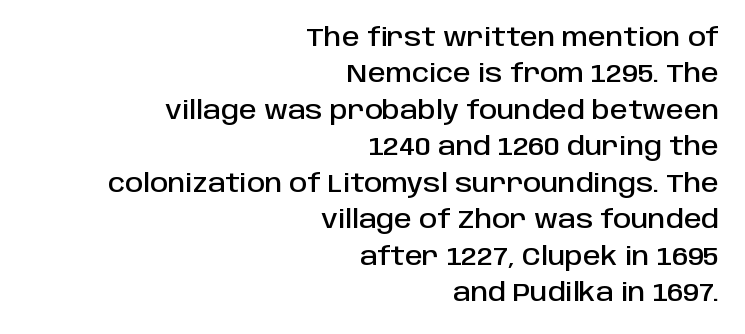
{"italic": "no", "underline": "no", "align": "right", "line_spacing": "normal", "line_spacing_ratio": 1.46, "letter_spacing": "normal", "letter_spacing_em": 0.0, "glyph_px": 25}
